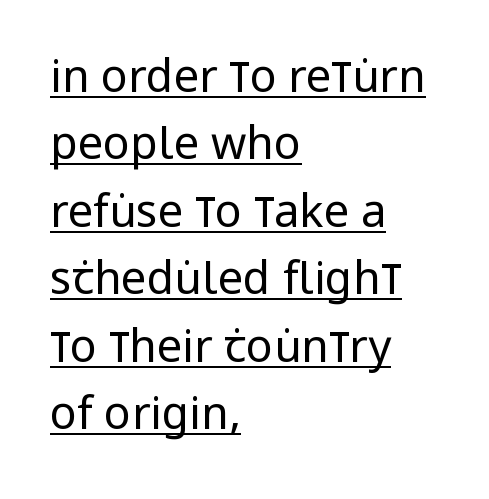
{"serif": "no", "italic": "no", "bold": "no", "weight": "regular", "width": "condensed", "stroke_contrast": "low", "x_height": "large", "monospaced": "no", "underline": "yes", "align": "left", "line_spacing": "normal", "line_spacing_ratio": 1.5, "letter_spacing": "normal", "letter_spacing_em": 0.0, "glyph_px": 45}
